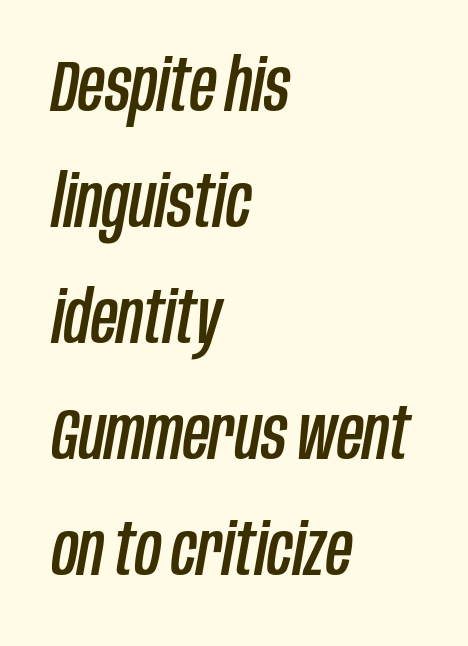
Q: Is the text italic (slanted)? A: Yes, it leans right by about 10 degrees.
Q: Is the text underlined? A: No.
Q: How is the paragraph aligned? A: Left-aligned.
Q: Is the spacing between letters normal or unusually wide? A: Normal.
Q: Is the spacing between lines tight, normal or loose? A: Normal.
Q: Width (condensed, normal, or wide)? A: Condensed.
Q: Stroke contrast? A: Low.
Q: x-height? A: Large.
Q: Monospaced? A: No.
